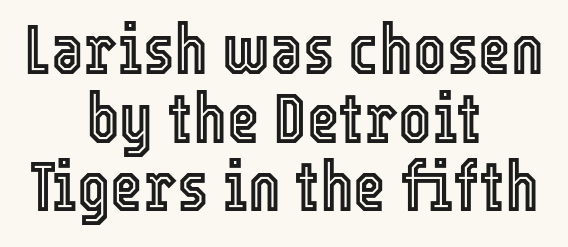
The vertical gap from one line to the next is small. Words float on clear page, feet unadorned. These lines are rendered in a variable-pitch font. Notice how the passage keeps no hard edge, just a central spine. The typography opts for an upright posture over an oblique one. Short note: letters normally spaced.
